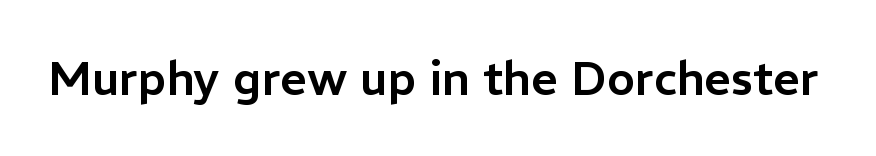
Each letter keeps its own natural width here, so spacing adapts to shape. A typesetter would label this face a sans. Bare-footed words on every line. The passage shown has conventional tracking throughout.
